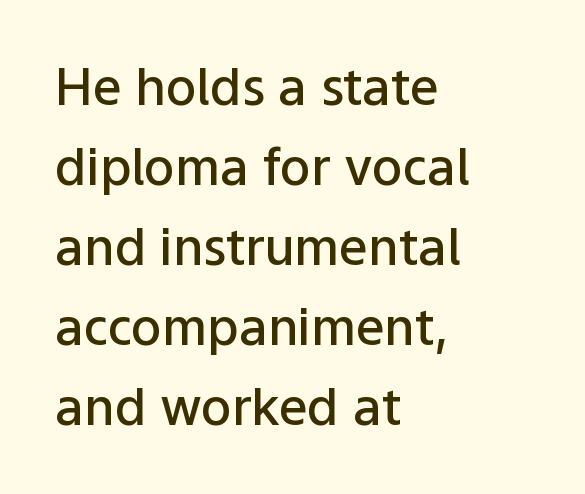
Q: Is the text bold? A: Semi-bold.
Q: Is the text italic (slanted)? A: No, it is upright.
Q: Is the typeface a serif or a sans-serif typeface? A: Sans-serif.
Q: Is the text underlined? A: No.
Q: How is the paragraph aligned? A: Left-aligned.
Q: Is the spacing between letters normal or unusually wide? A: Normal.
Q: Is the spacing between lines tight, normal or loose? A: Normal.
Q: Width (condensed, normal, or wide)? A: Normal.
Q: Stroke contrast? A: Low.
Q: x-height? A: Medium.
Q: Monospaced? A: No.
